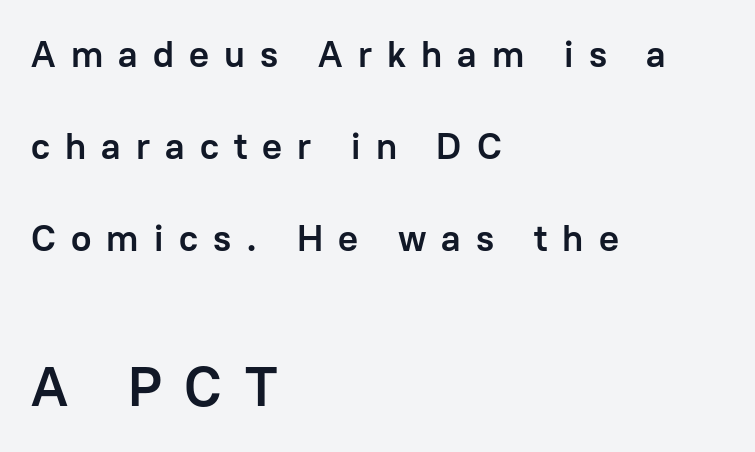
Posture: upright roman. Is the letter spacing exaggerated? Yes — the characters are pushed far apart. Small over large — that's the arrangement of the two blocks here. Leading is clearly above the norm, producing a sparse column. You could not count columns in this text — the font is proportionally spaced. Line beginnings align vertically; line endings do not.
